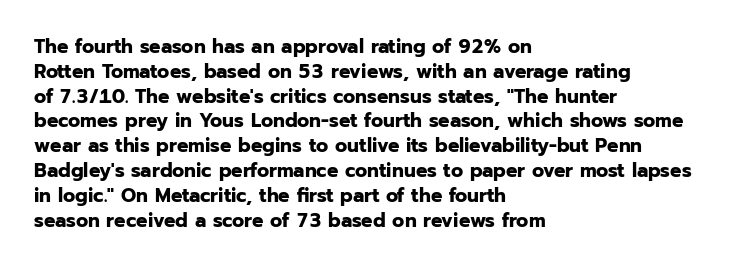
{"italic": "no", "bold": "yes", "underline": "no", "align": "left", "line_spacing_ratio": 1.24, "letter_spacing": "normal", "letter_spacing_em": 0.0, "glyph_px": 20}
